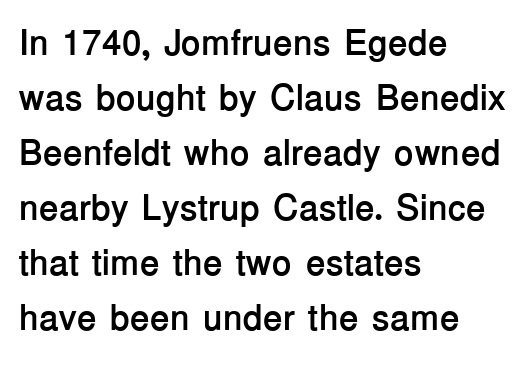
Honestly, the letter spacing is just normal — you wouldn't notice it. The letters advance in unequal steps, a hallmark of proportional type. A normal amount of white space separates one row of letters from the next. A roman cut, with each character standing at attention.
